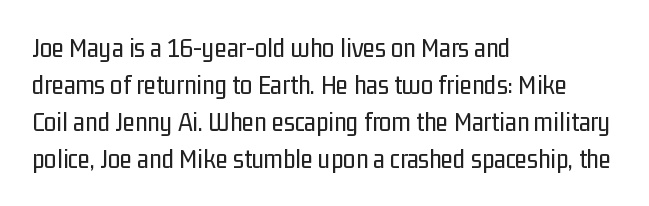
Q: Is the text bold? A: No.
Q: Is the text italic (slanted)? A: No, it is upright.
Q: Is the typeface a serif or a sans-serif typeface? A: Sans-serif.
Q: Is the text underlined? A: No.
Q: How is the paragraph aligned? A: Left-aligned.
Q: Is the spacing between letters normal or unusually wide? A: Normal.
Q: Is the spacing between lines tight, normal or loose? A: Normal.
Q: Width (condensed, normal, or wide)? A: Condensed.
Q: Stroke contrast? A: Low.
Q: x-height? A: Medium.
Q: Monospaced? A: No.
